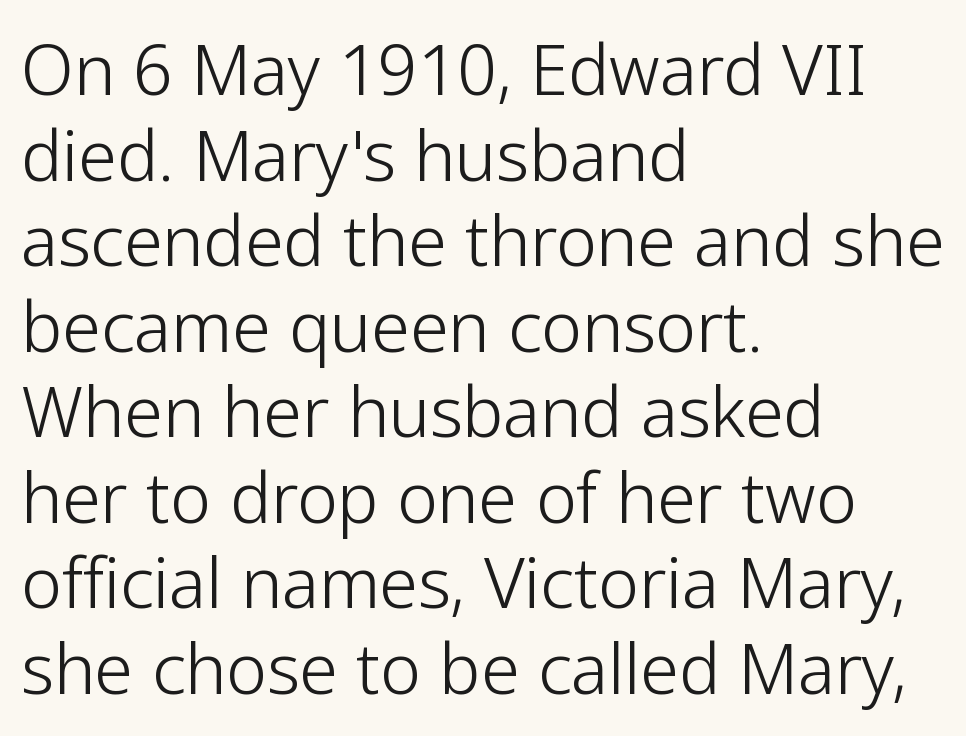
The image shows 69 px light sans-serif type, upright; set left-aligned, line spacing 1.24x, normal letter spacing, not underlined; low stroke contrast and a medium x-height.
